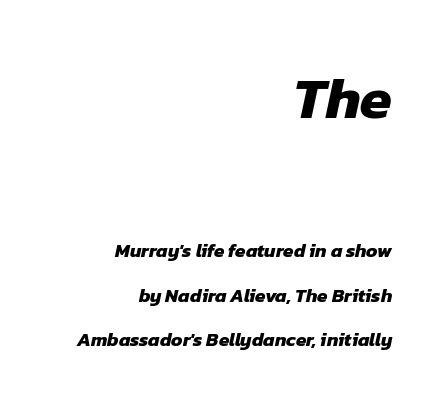
The image shows 58 px heavy sans-serif type; set right-aligned, loose line spacing (2.34x), normal letter spacing, not underlined; the first (top) block is 3.05x larger; low stroke contrast and a medium x-height.
